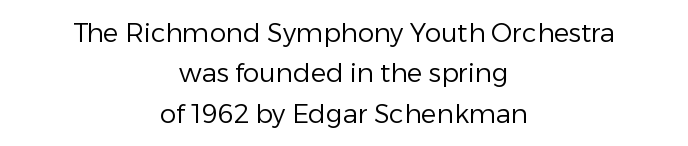
{"italic": "no", "bold": "no", "underline": "no", "align": "center", "line_spacing": "normal", "line_spacing_ratio": 1.55, "letter_spacing": "normal", "letter_spacing_em": 0.0, "glyph_px": 26}
